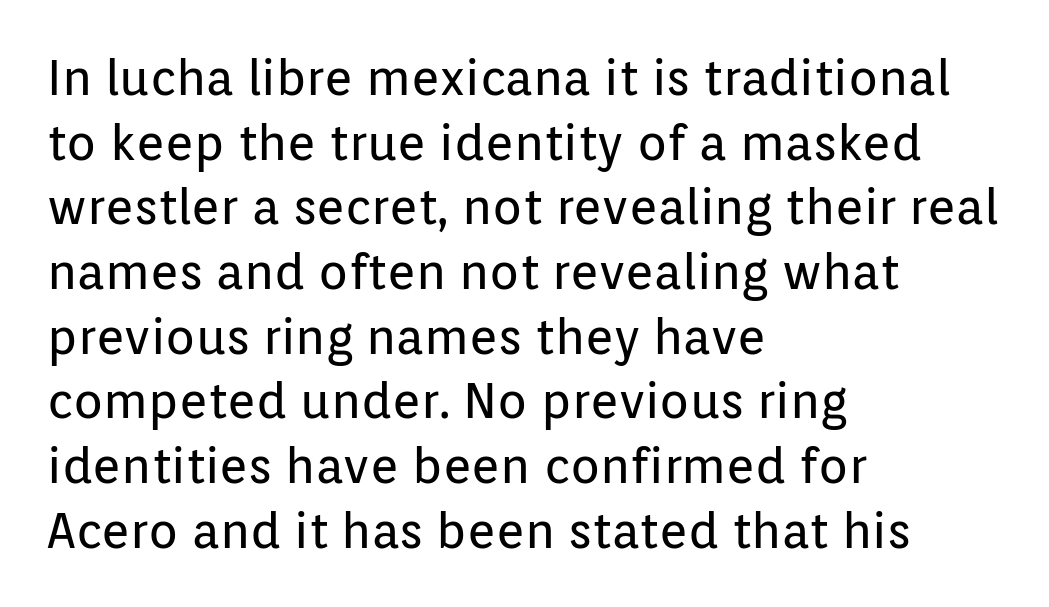
The image shows 49 px regular-weight sans-serif type, upright; set left-aligned, normal line spacing (1.32x), normal letter spacing, not underlined; low stroke contrast and a medium x-height.
